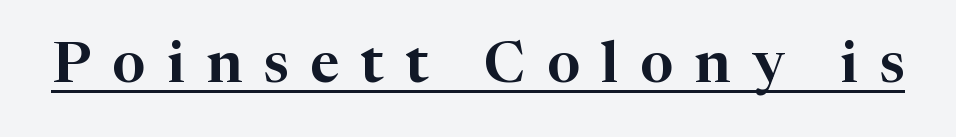
Q: Is the text italic (slanted)? A: No, it is upright.
Q: Is the typeface a serif or a sans-serif typeface? A: Serif.
Q: Is the text underlined? A: Yes.
Q: Is the spacing between letters normal or unusually wide? A: Unusually wide.
Q: Width (condensed, normal, or wide)? A: Normal.
Q: Stroke contrast? A: High.
Q: x-height? A: Medium.
Q: Monospaced? A: No.
